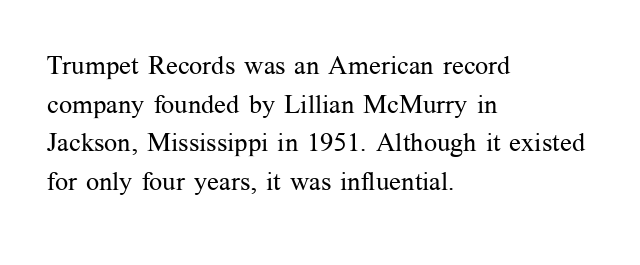
Q: Is the text bold? A: No.
Q: Is the text italic (slanted)? A: No, it is upright.
Q: Is the text underlined? A: No.
Q: How is the paragraph aligned? A: Left-aligned.
Q: Is the spacing between letters normal or unusually wide? A: Normal.
Q: Is the spacing between lines tight, normal or loose? A: Normal.
